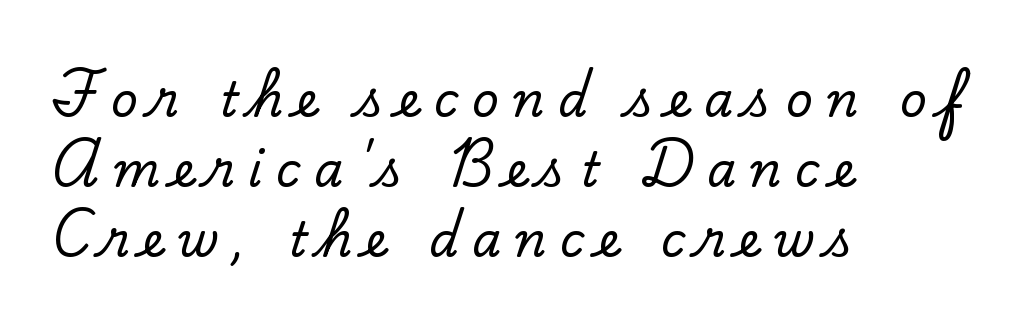
Is there much room between lines? A standard amount, neither cramped nor airy. Tracking here is generous; glyphs stand well apart from one another. The face used here is seriffed, in the tradition of book romans. Is this a fixed-width face? No — the glyphs have proportional, varying widths.
